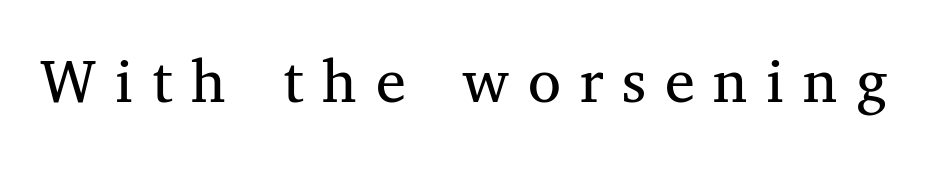
Do the letters lean? They stand straight. Varying glyph widths throughout — classic text-font behaviour. The glyphs are unaccompanied by any horizontal stroke below them. Someone cranked the tracking dial way up on this one. Compared with a typical body face, this is equally light or lighter still.
